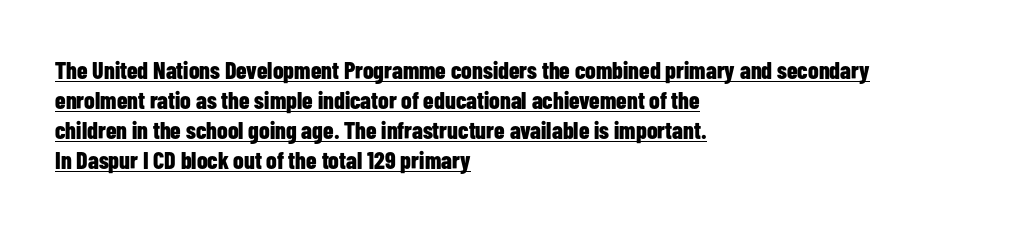
Tracking value appears to be zero — textbook default spacing. As a designer I'd log this as weight 700, bold. Has an underline been added? It has. This block has exactly the height ordinary leading produces. You can tell it's not italic because the verticals are truly vertical.
